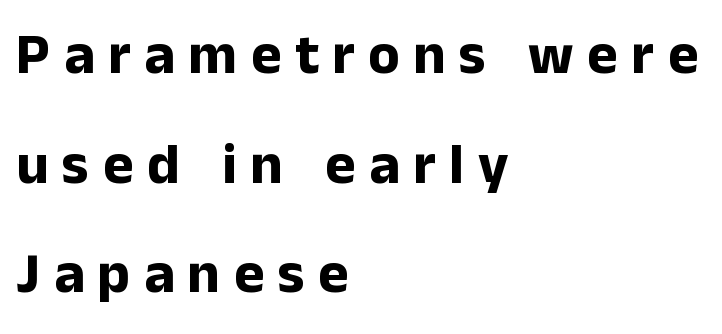
{"serif": "no", "italic": "no", "bold": "yes", "weight": "bold", "width": "normal", "stroke_contrast": "low", "x_height": "medium", "monospaced": "no", "underline": "no", "align": "left", "line_spacing_ratio": 1.89, "letter_spacing": "wide", "letter_spacing_em": 0.23, "glyph_px": 58}
